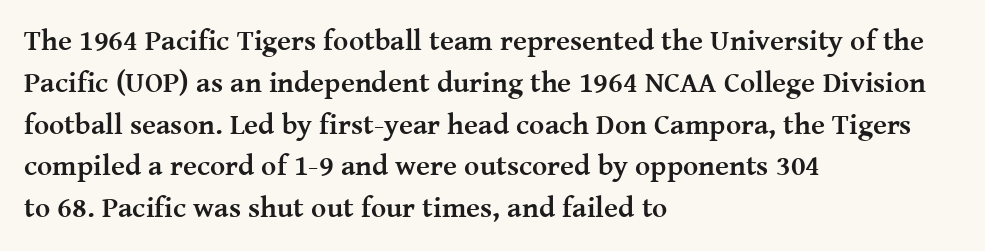
Posture: vertical. Here the glyphs are tracked normally, forming tight word shapes. The foot of each line stays bare and open. A classic flush-left, rag-right setting is used for this passage.
